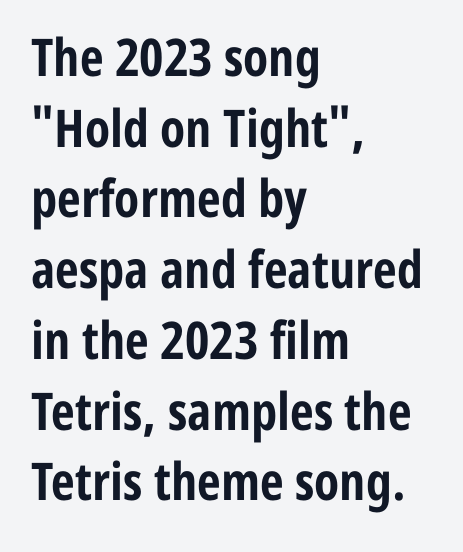
If you drew a line through each stem, it would be perfectly vertical. Bold? Absolutely — the strokes are thick and heavy. Visually the block forms a straight wall on the left and a jagged coastline on the right. The glyphs in this specimen are sans serif. The letters advance in unequal steps, a hallmark of proportional type. The string is rendered with underlining switched off.
